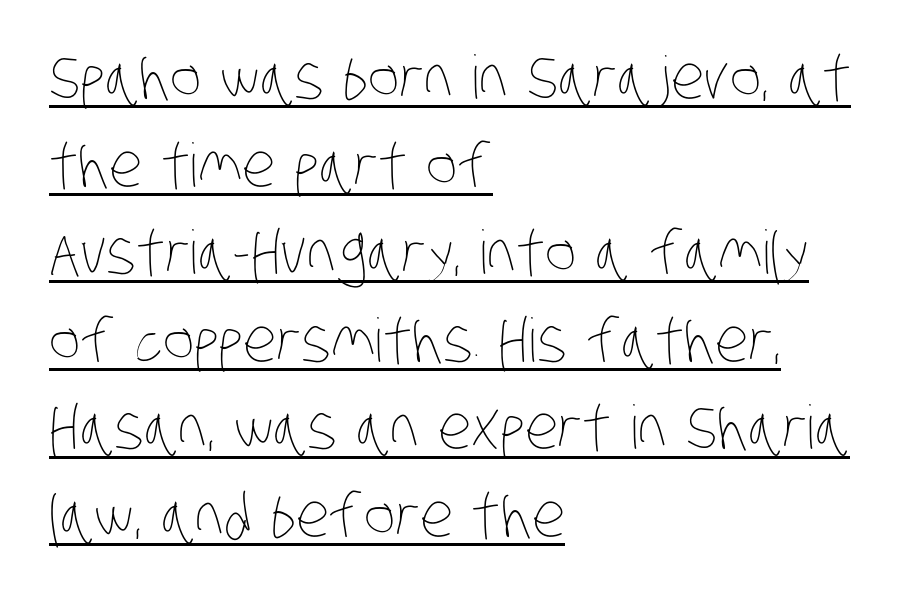
Nobody touched the tracking dial on this one. Counters stay open thanks to moderate or lighter strokes. A normal amount of white space separates one row of letters from the next. Every row of glyphs begins at an identical x-position on the left. The face used here is proportionally spaced, like ordinary book or web type.
